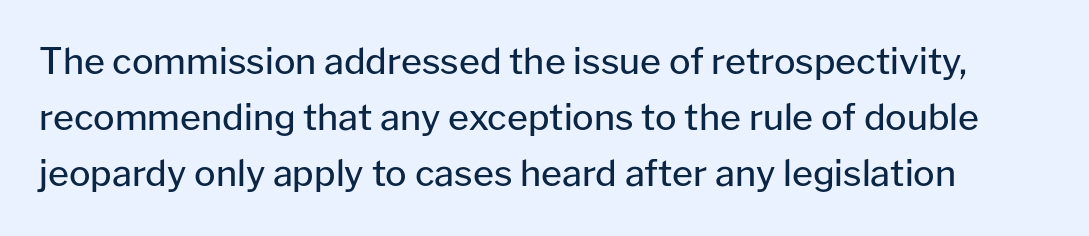
{"serif": "no", "italic": "no", "bold": "no", "weight": "regular", "width": "normal", "stroke_contrast": "low", "x_height": "medium", "monospaced": "no", "underline": "no", "line_spacing": "normal", "line_spacing_ratio": 1.55, "letter_spacing": "normal", "letter_spacing_em": 0.0, "glyph_px": 36}
